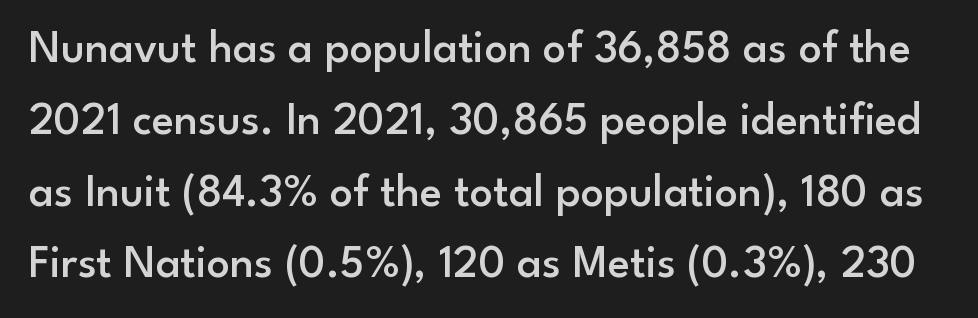
Proportional: the letters do not fall into vertical columns. Unmarked baselines from the first word to the last. As a designer I'd log this as weight 600, semibold. This rendering leaves character spacing at its baseline value. When letters stand straight like this, we call the style roman or upright. Letterform terminals end flat and unadorned throughout the passage.
